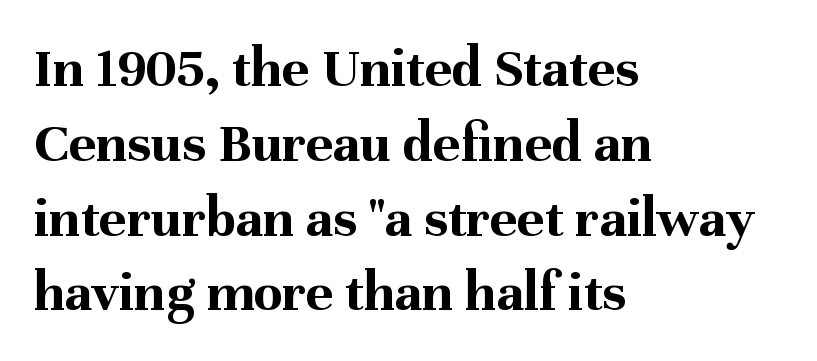
Q: Is the text bold? A: Yes.
Q: Is the text italic (slanted)? A: No, it is upright.
Q: Is the typeface a serif or a sans-serif typeface? A: Serif.
Q: Is the text underlined? A: No.
Q: How is the paragraph aligned? A: Left-aligned.
Q: Is the spacing between letters normal or unusually wide? A: Normal.
Q: Is the spacing between lines tight, normal or loose? A: Normal.
Q: Width (condensed, normal, or wide)? A: Normal.
Q: Stroke contrast? A: Medium.
Q: x-height? A: Medium.
Q: Monospaced? A: No.
